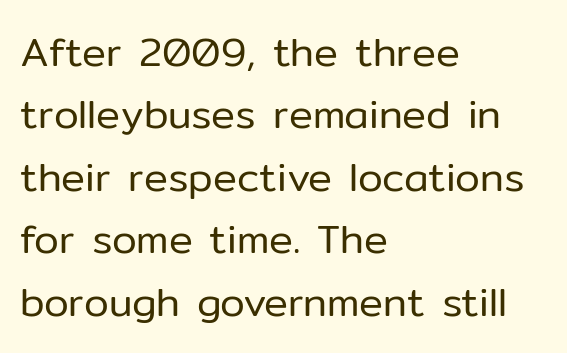
The letters advance in unequal steps, a hallmark of proportional type. A light-to-regular cut is what we see here. Alignment: flush left. Successive baselines arrive at the customary interval. The words here are not underlined. Every character sits straight up, as roman type does.
